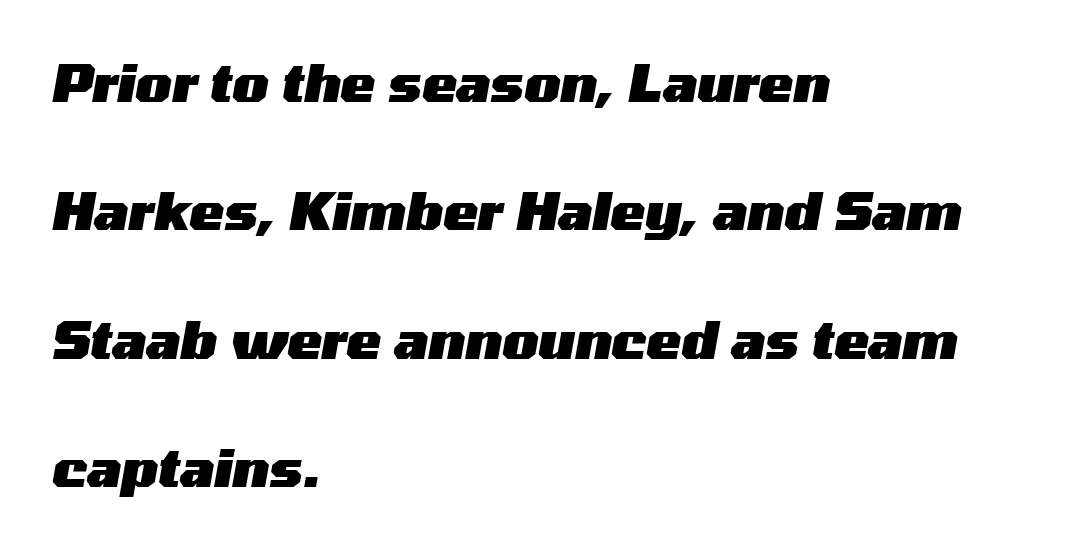
The image shows 52 px heavy, wide type, italic (leaning right); set left-aligned, loose line spacing (2.47x), normal letter spacing, not underlined; medium stroke contrast and a medium x-height.
